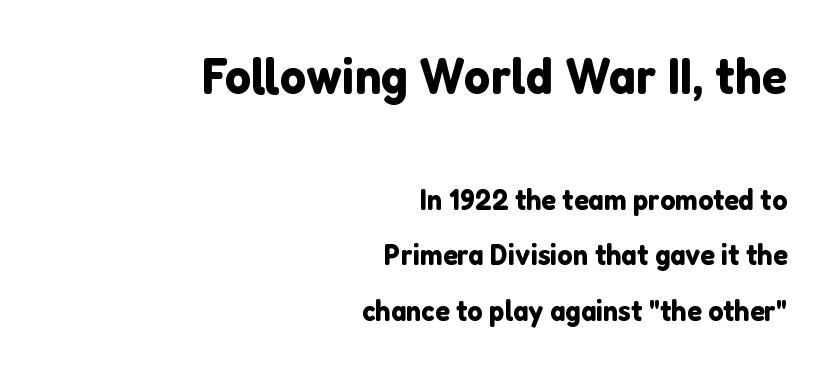
The more generous point size was reserved for the upper chunk. Posture: upright roman. In terms of letterform style, serifs are entirely absent. This rendering leaves character spacing at its baseline value. Think of a printed novel: that variable character pitch is what you see here. Each line ends at the same right margin while the left side varies.
